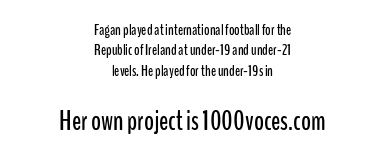
The image shows 27 px text type, upright; set centered, normal line spacing (1.36x), normal letter spacing, not underlined; the second (bottom) block is 1.8x larger.
